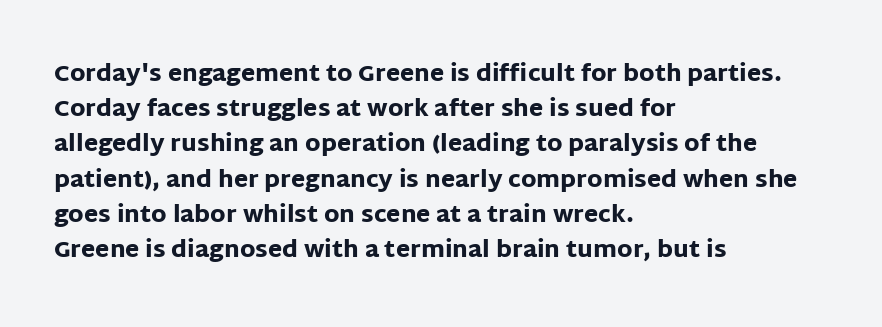
Q: Is the text bold? A: Yes.
Q: Is the text italic (slanted)? A: No, it is upright.
Q: Is the text underlined? A: No.
Q: How is the paragraph aligned? A: Left-aligned.
Q: Is the spacing between letters normal or unusually wide? A: Normal.
Q: Is the spacing between lines tight, normal or loose? A: Normal.
